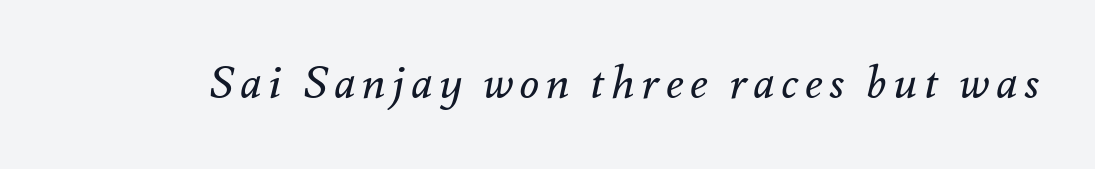
Glance below the letters and you will spot only blank space. Stems and bowls with no extra thickness — not bold. The rendering uses natural spacing where letterforms have individual widths. Posture: slanted.
